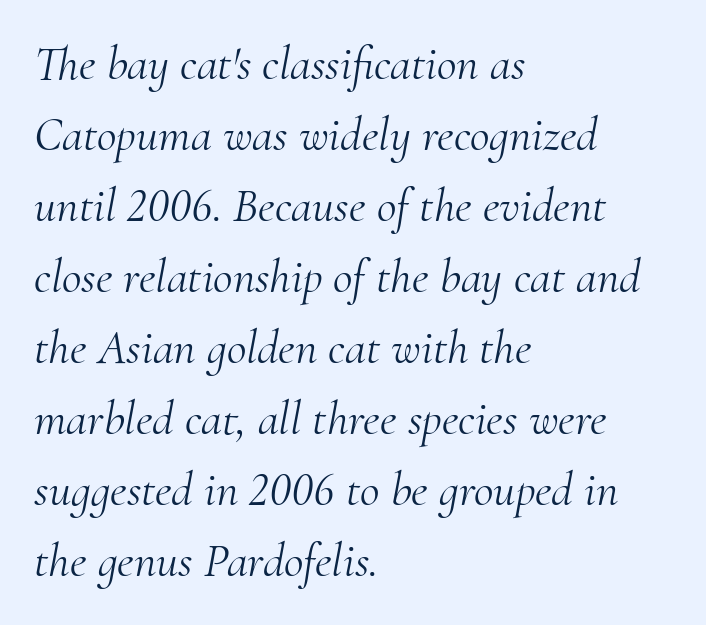
The image shows 48 px light serif type, italic (leaning right); set left-aligned, normal line spacing (1.48x), normal letter spacing, not underlined; medium stroke contrast and a small x-height.
